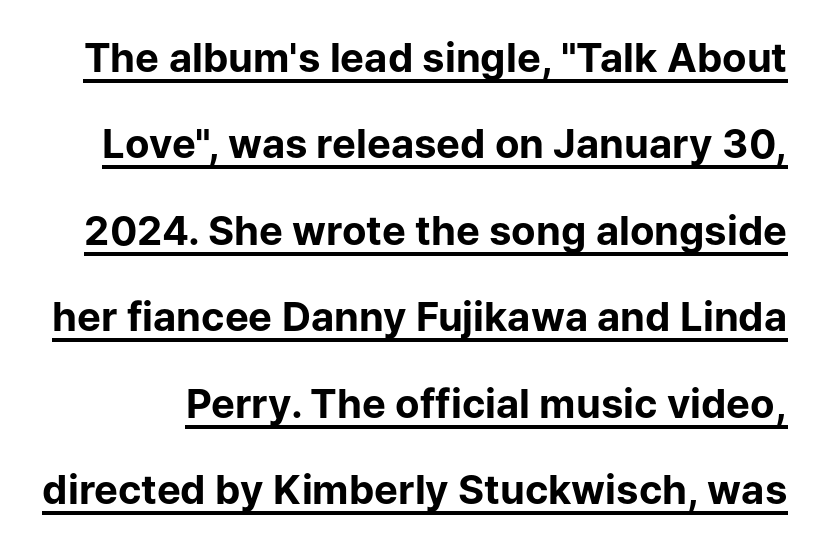
The image shows 40 px bold sans-serif type, upright; set loose line spacing (2.16x), normal letter spacing, underlined; low stroke contrast and a medium x-height.
